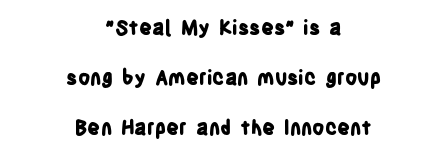
The image shows 20 px bold type, upright; set centered, loose line spacing (2.5x), normal letter spacing, not underlined.
